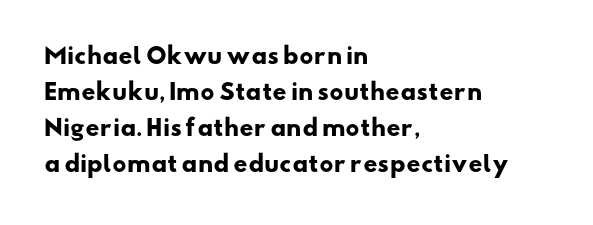
Q: Is the text bold? A: Yes.
Q: Is the text underlined? A: No.
Q: How is the paragraph aligned? A: Left-aligned.
Q: Is the spacing between letters normal or unusually wide? A: Normal.
Q: Is the spacing between lines tight, normal or loose? A: Normal.
